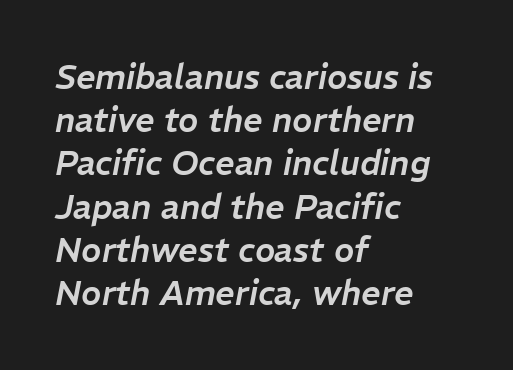
{"italic": "yes", "lean": "right", "slant_degrees": 11, "width": "normal", "stroke_contrast": "low", "x_height": "medium", "monospaced": "no", "underline": "no", "align": "left", "line_spacing": "normal", "line_spacing_ratio": 1.27, "letter_spacing": "normal", "letter_spacing_em": 0.0, "glyph_px": 34}
